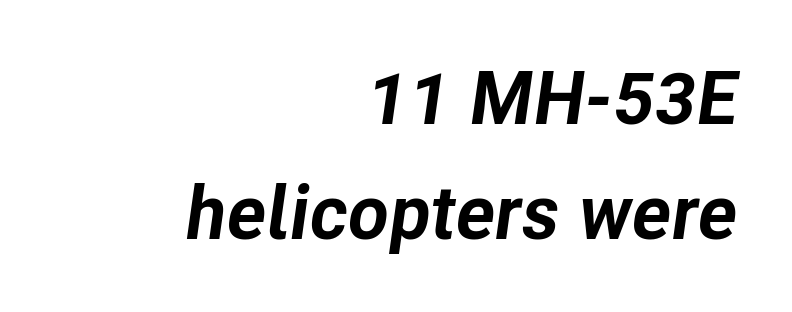
Q: Is the text bold? A: Yes.
Q: Is the text italic (slanted)? A: Yes, it leans right by about 8 degrees.
Q: Is the text underlined? A: No.
Q: How is the paragraph aligned? A: Right-aligned.
Q: Is the spacing between letters normal or unusually wide? A: Normal.
Q: Is the spacing between lines tight, normal or loose? A: Normal.
Q: Width (condensed, normal, or wide)? A: Normal.
Q: Stroke contrast? A: Low.
Q: x-height? A: Medium.
Q: Monospaced? A: No.
